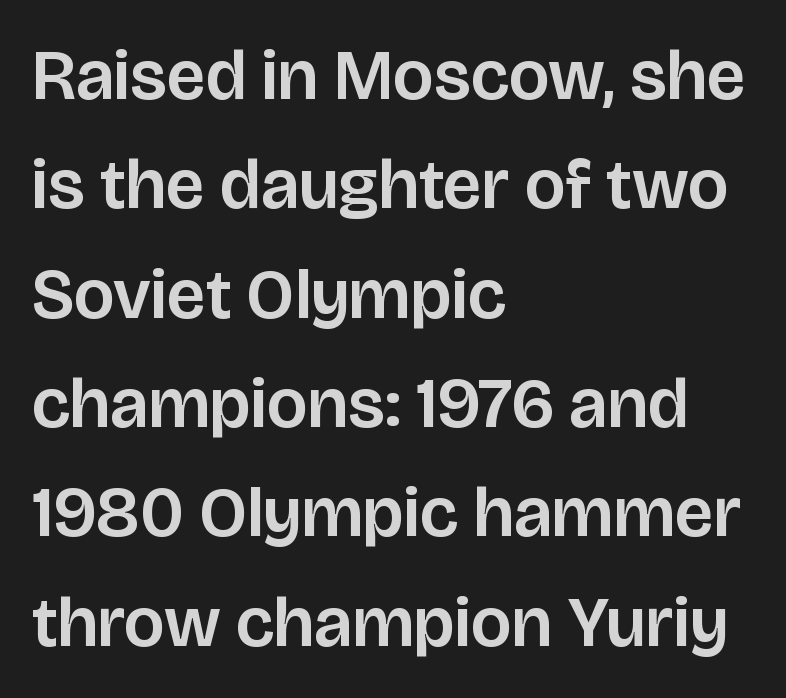
The image shows 71 px sans-serif type, upright; set left-aligned, normal line spacing (1.54x), normal letter spacing, not underlined; low stroke contrast and a large x-height.
